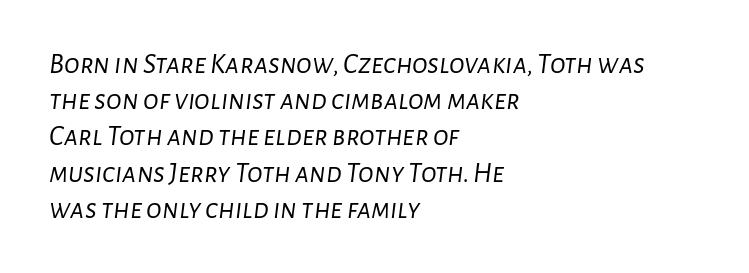
Character widths vary here, with narrow letters taking less room than wide ones. Letters rest on an invisible, unmarked baseline. The compositor pushed each line to the left boundary. The letters look calm and open, with moderate or lighter stems. Here the glyphs are tracked normally, forming tight word shapes.
